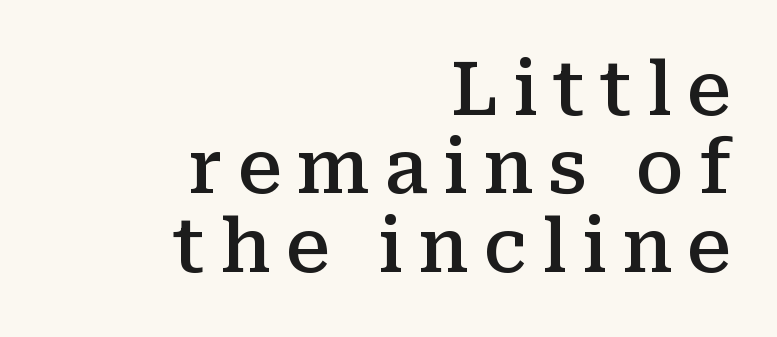
Q: Is the text bold? A: Semi-bold.
Q: Is the text italic (slanted)? A: No, it is upright.
Q: Is the typeface a serif or a sans-serif typeface? A: Serif.
Q: Is the text underlined? A: No.
Q: How is the paragraph aligned? A: Right-aligned.
Q: Is the spacing between letters normal or unusually wide? A: Unusually wide.
Q: Is the spacing between lines tight, normal or loose? A: Tight.
Q: Width (condensed, normal, or wide)? A: Normal.
Q: Stroke contrast? A: Medium.
Q: x-height? A: Medium.
Q: Monospaced? A: No.
